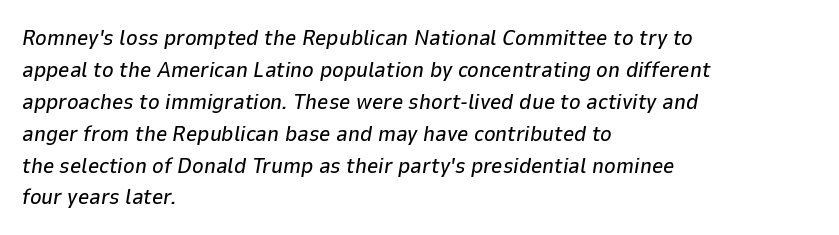
The image shows 22 px text type, italic (leaning right); set left-aligned, normal line spacing (1.45x), normal letter spacing, not underlined.
